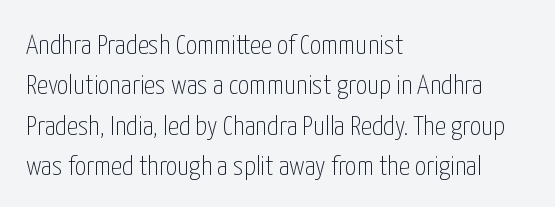
Weight class: somewhere from thin through regular. Every stem runs plumb, perpendicular to the baseline. Look at the bottom of the vertical strokes: they stop flat, with no serifs. What stands out about the letter spacing? Nothing — it is the standard amount. Is this a fixed-width face? No — the glyphs have proportional, varying widths.
